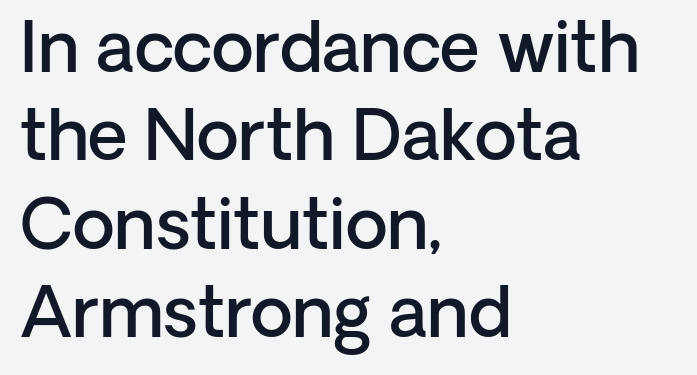
Q: Is the text bold? A: Semi-bold.
Q: Is the text italic (slanted)? A: No, it is upright.
Q: Is the typeface a serif or a sans-serif typeface? A: Sans-serif.
Q: Is the text underlined? A: No.
Q: How is the paragraph aligned? A: Left-aligned.
Q: Is the spacing between letters normal or unusually wide? A: Normal.
Q: Is the spacing between lines tight, normal or loose? A: Normal.
Q: Width (condensed, normal, or wide)? A: Normal.
Q: Stroke contrast? A: Low.
Q: x-height? A: Medium.
Q: Monospaced? A: No.
